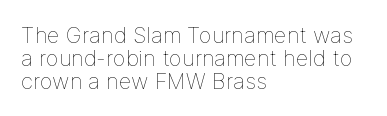
The gaps between neighbouring characters are ordinary and unremarkable. Vertical strokes here are truly vertical. Just letters on the line, the space beneath them empty. Horizontally, the lines are justified to the leading edge only.
